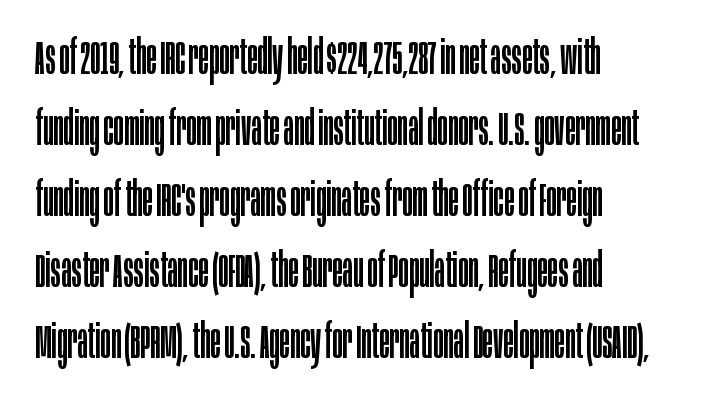
Spacing verdict: proportional, widths tailored to each character. One glance says typical: line gaps are just what's usual. Anything drawn beneath the words? Only blank space. Is this a sans? Yes — the strokes have no serifs. Between one letter and the next there's only the usual sliver of space. Posture: straight, roman, zero tilt.
